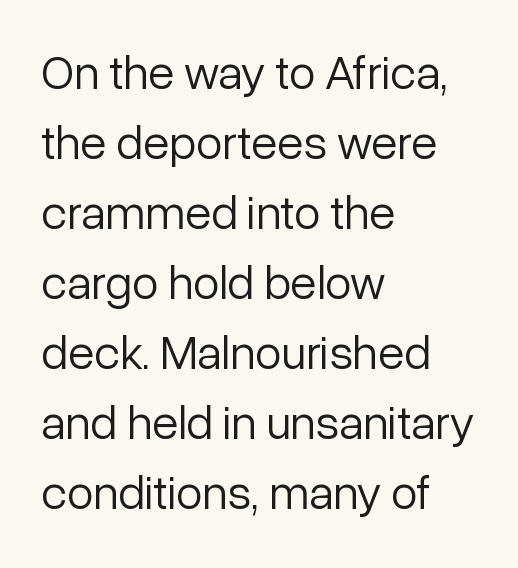
Evenly set lines give the paragraph a standard silhouette. The designer went with a sans here, leaving each stem footless. The zone under the glyphs is completely vacant. You could not count columns in this text — the font is proportionally spaced. Compared with typical body copy, the letter spacing here is the same. The type sits square on the baseline with zero lean.
